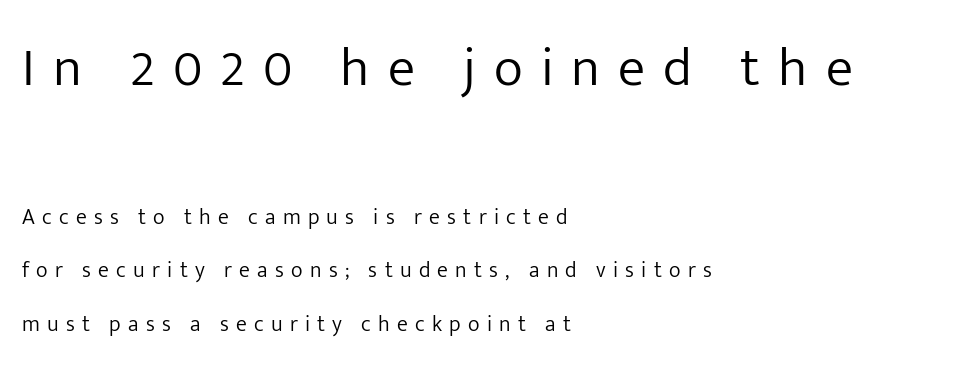
Q: Is the text bold? A: No.
Q: Is the text italic (slanted)? A: No, it is upright.
Q: Is the typeface a serif or a sans-serif typeface? A: Sans-serif.
Q: Is the text underlined? A: No.
Q: How is the paragraph aligned? A: Left-aligned.
Q: Is the spacing between letters normal or unusually wide? A: Unusually wide.
Q: Is the spacing between lines tight, normal or loose? A: Loose.
Q: Which block of text is set in a larger size, the first (top) or the second (bottom)? A: The first (top) one.
Q: Width (condensed, normal, or wide)? A: Normal.
Q: Stroke contrast? A: Low.
Q: x-height? A: Medium.
Q: Monospaced? A: No.
